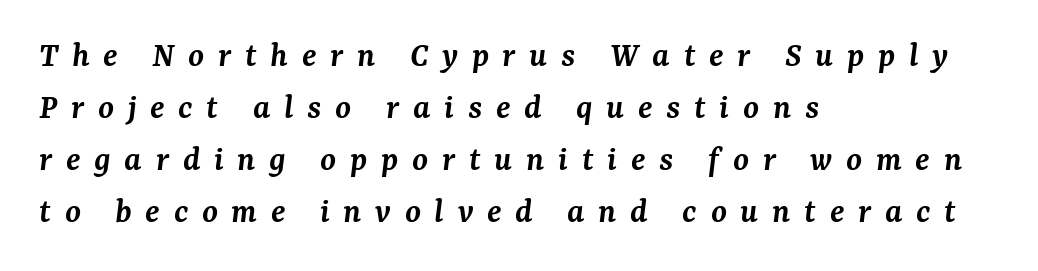
The image shows 36 px semibold serif type, italic (leaning right); set left-aligned, normal line spacing (1.44x), unusually wide letter spacing (+0.38 em), not underlined; medium stroke contrast and a medium x-height.
